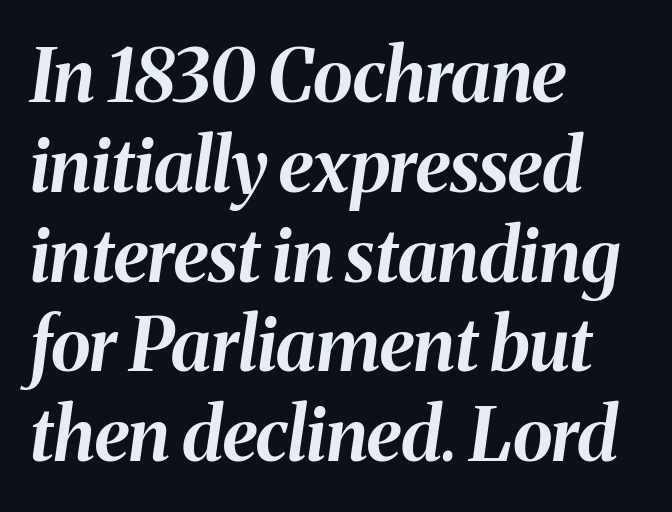
Q: Is the text bold? A: Yes.
Q: Is the text italic (slanted)? A: Yes, it leans right by about 8 degrees.
Q: Is the text underlined? A: No.
Q: How is the paragraph aligned? A: Left-aligned.
Q: Is the spacing between letters normal or unusually wide? A: Normal.
Q: Width (condensed, normal, or wide)? A: Normal.
Q: Stroke contrast? A: Medium.
Q: x-height? A: Medium.
Q: Monospaced? A: No.
